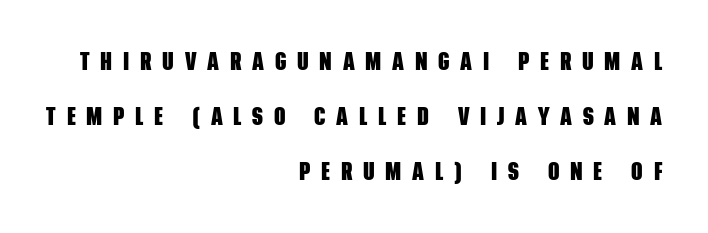
The image shows 25 px bold type; set right-aligned, loose line spacing (2.2x), unusually wide letter spacing (+0.43 em), not underlined.
